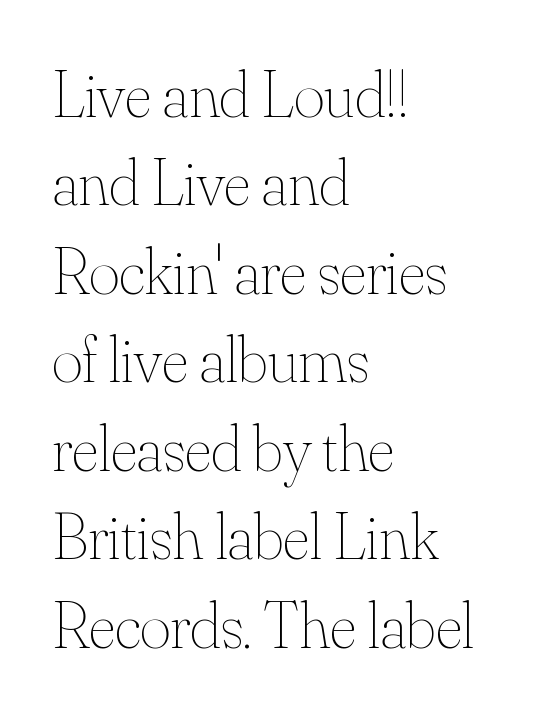
Q: Is the text bold? A: No.
Q: Is the text italic (slanted)? A: No, it is upright.
Q: Is the text underlined? A: No.
Q: How is the paragraph aligned? A: Left-aligned.
Q: Is the spacing between letters normal or unusually wide? A: Normal.
Q: Is the spacing between lines tight, normal or loose? A: Normal.
Q: Width (condensed, normal, or wide)? A: Normal.
Q: Stroke contrast? A: Medium.
Q: x-height? A: Small.
Q: Monospaced? A: No.
